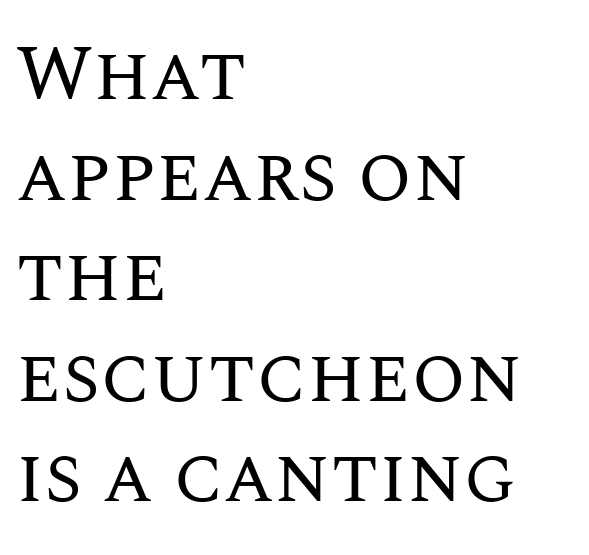
Q: Is the text bold? A: No.
Q: Is the text italic (slanted)? A: No, it is upright.
Q: Is the text underlined? A: No.
Q: How is the paragraph aligned? A: Left-aligned.
Q: Is the spacing between letters normal or unusually wide? A: Normal.
Q: Is the spacing between lines tight, normal or loose? A: Normal.
Q: Width (condensed, normal, or wide)? A: Normal.
Q: Stroke contrast? A: Medium.
Q: x-height? A: Large.
Q: Monospaced? A: No.
